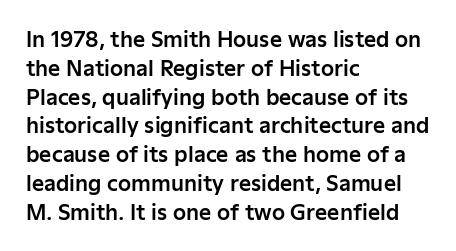
{"italic": "no", "underline": "no", "align": "left", "line_spacing": "normal", "line_spacing_ratio": 1.37, "letter_spacing": "normal", "letter_spacing_em": 0.0, "glyph_px": 21}
